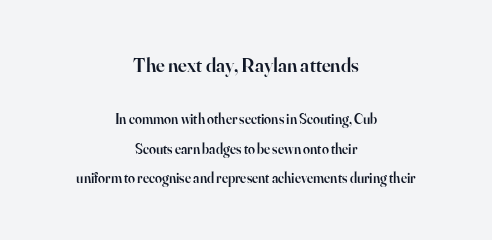
The image shows 20 px text type, upright; set centered, loose line spacing (2.11x), normal letter spacing, not underlined; the first (top) block is 1.43x larger.
